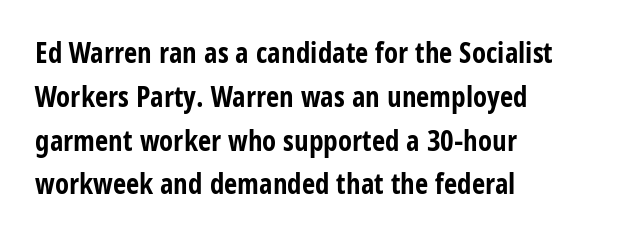
The image shows 29 px bold, condensed sans-serif type, upright; set left-aligned, normal line spacing (1.51x), normal letter spacing, not underlined; low stroke contrast and a large x-height.
